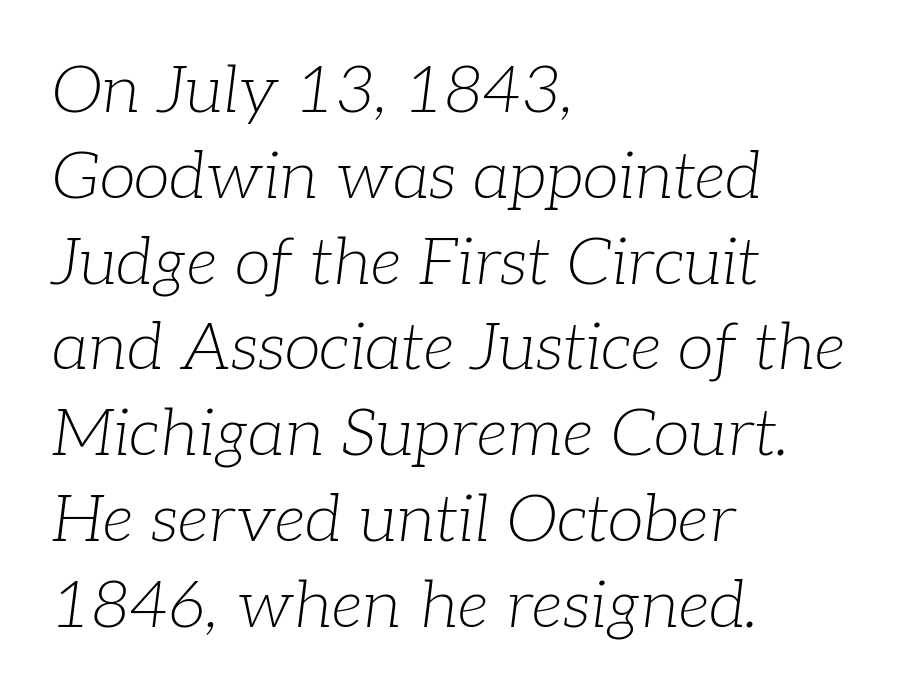
{"serif": "yes", "italic": "yes", "lean": "right", "slant_degrees": 7, "bold": "no", "weight": "light", "width": "normal", "stroke_contrast": "low", "x_height": "medium", "monospaced": "no", "underline": "no", "align": "left", "line_spacing": "normal", "line_spacing_ratio": 1.3, "letter_spacing": "normal", "letter_spacing_em": 0.0, "glyph_px": 66}
